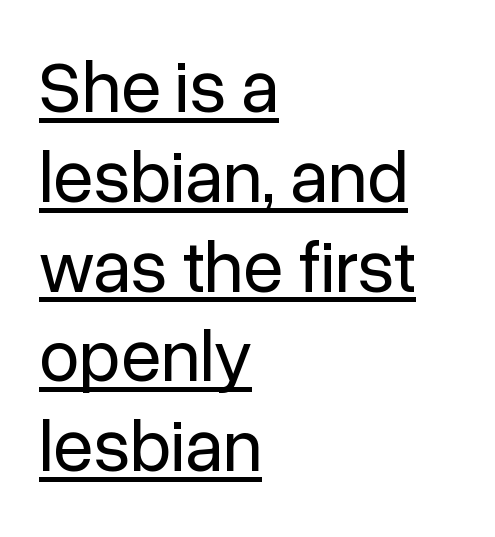
A continuous stroke trails under the words, as in a hyperlink. A quiet, ordinary-to-light weight characterises the typeface. Spacing verdict: proportional, widths tailored to each character. Which margin do the lines hug? The left one — the right edge is uneven.
